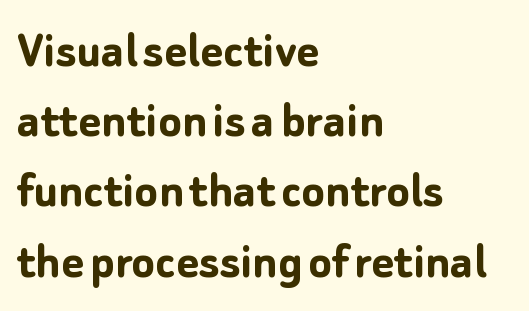
Q: Is the text bold? A: Yes.
Q: Is the text italic (slanted)? A: No, it is upright.
Q: Is the typeface a serif or a sans-serif typeface? A: Sans-serif.
Q: Is the text underlined? A: No.
Q: How is the paragraph aligned? A: Left-aligned.
Q: Is the spacing between letters normal or unusually wide? A: Normal.
Q: Is the spacing between lines tight, normal or loose? A: Normal.
Q: Width (condensed, normal, or wide)? A: Normal.
Q: Stroke contrast? A: Low.
Q: x-height? A: Medium.
Q: Monospaced? A: No.
